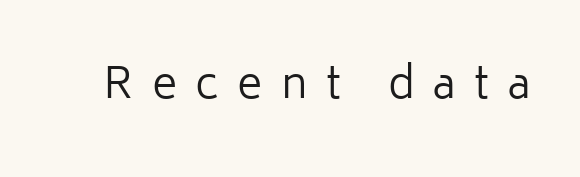
The image shows 43 px regular-weight sans-serif type, upright; set unusually wide letter spacing (+0.43 em), not underlined; low stroke contrast and a medium x-height.
